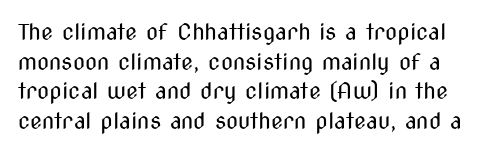
{"italic": "no", "bold": "no", "underline": "no", "line_spacing": "normal", "line_spacing_ratio": 1.35, "letter_spacing": "normal", "letter_spacing_em": 0.0, "glyph_px": 22}
